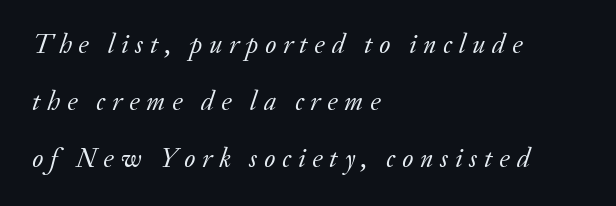
Teacher's note: observe the even left margin — that is flush-left alignment. The gap between lines stays unmarked. Airy leading. The weight tops out at a normal text grade. It's the slanting kind of type.
